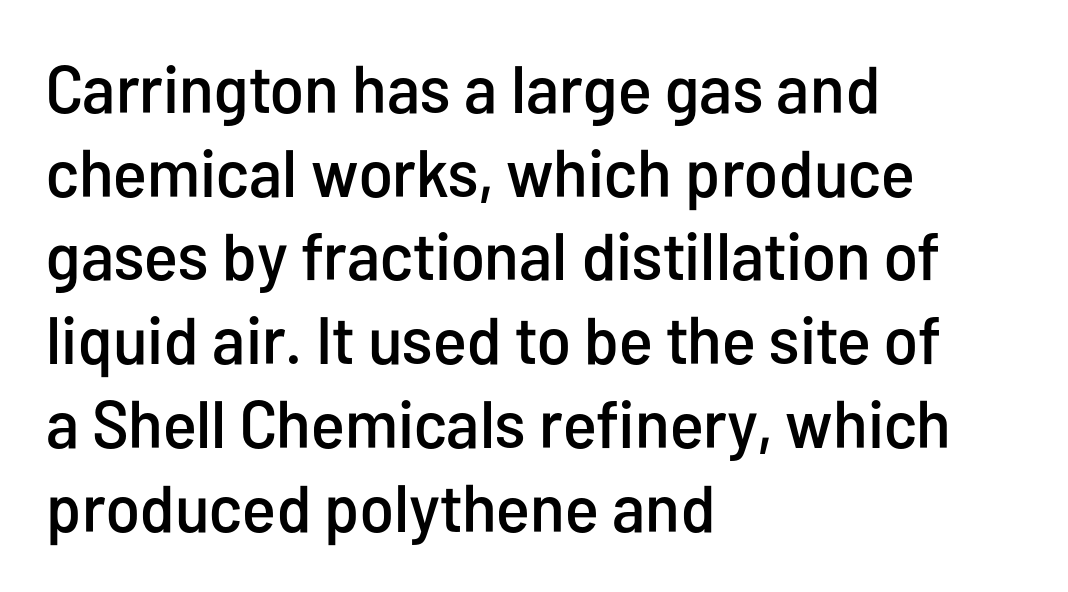
{"serif": "no", "italic": "no", "width": "condensed", "stroke_contrast": "low", "x_height": "medium", "monospaced": "no", "underline": "no", "align": "left", "line_spacing": "normal", "line_spacing_ratio": 1.25, "letter_spacing": "normal", "letter_spacing_em": 0.0, "glyph_px": 67}
